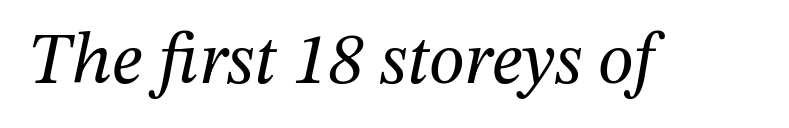
Q: Is the text bold? A: No.
Q: Is the text italic (slanted)? A: Yes, it leans right by about 12 degrees.
Q: Is the typeface a serif or a sans-serif typeface? A: Serif.
Q: Is the text underlined? A: No.
Q: Is the spacing between letters normal or unusually wide? A: Normal.
Q: Width (condensed, normal, or wide)? A: Normal.
Q: Stroke contrast? A: Medium.
Q: x-height? A: Medium.
Q: Monospaced? A: No.
